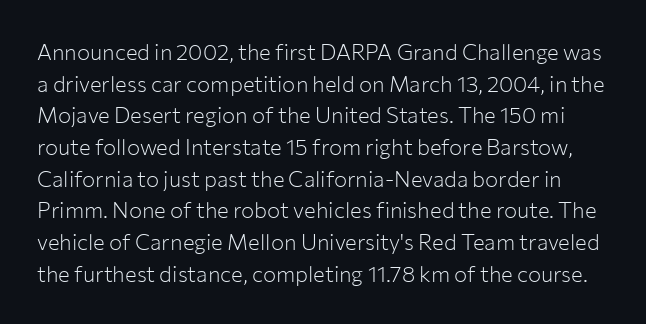
Q: Is the text bold? A: No.
Q: Is the text italic (slanted)? A: No, it is upright.
Q: Is the text underlined? A: No.
Q: Is the spacing between letters normal or unusually wide? A: Normal.
Q: Is the spacing between lines tight, normal or loose? A: Normal.
